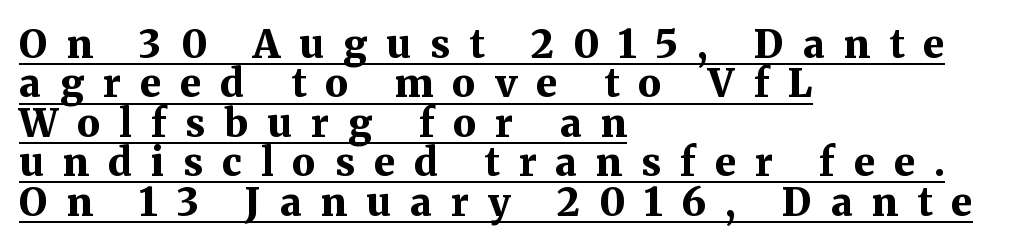
Upright lettering throughout. Alignment: flush left. The glyphs in this specimen are seriffed. A continuous stroke trails under the words, as in a hyperlink. Do the characters align in a grid? No, the font is proportional.
